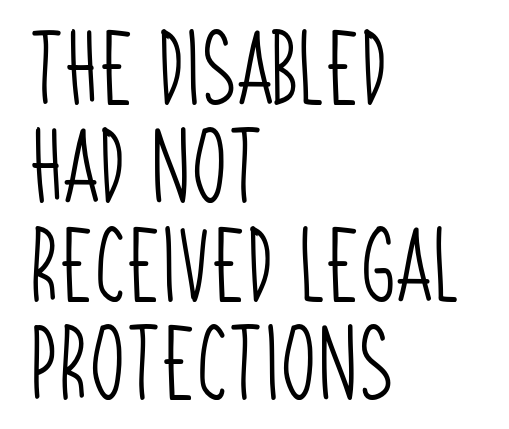
Summary of vertical rhythm: regular, with standard interline spacing. This is not heavy type; no bold has been used. You could not count columns in this text — the font is proportionally spaced. The gap between lines stays unmarked.
